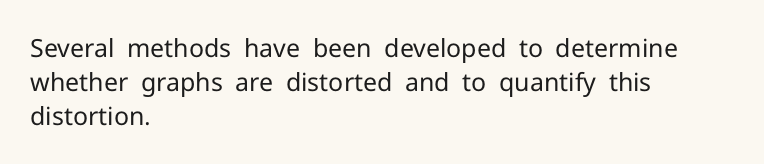
{"italic": "no", "bold": "no", "underline": "no", "align": "left", "line_spacing": "normal", "line_spacing_ratio": 1.37, "letter_spacing": "normal", "letter_spacing_em": 0.0, "glyph_px": 25}
